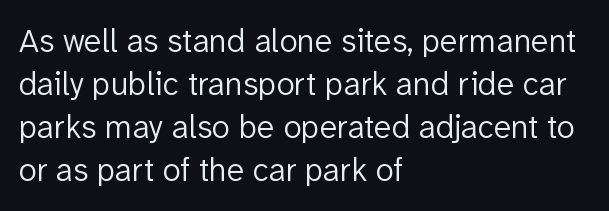
Q: Is the text bold? A: No.
Q: Is the text italic (slanted)? A: No, it is upright.
Q: Is the typeface a serif or a sans-serif typeface? A: Sans-serif.
Q: Is the text underlined? A: No.
Q: How is the paragraph aligned? A: Left-aligned.
Q: Is the spacing between letters normal or unusually wide? A: Normal.
Q: Is the spacing between lines tight, normal or loose? A: Normal.
Q: Width (condensed, normal, or wide)? A: Normal.
Q: Stroke contrast? A: Low.
Q: x-height? A: Medium.
Q: Monospaced? A: No.
